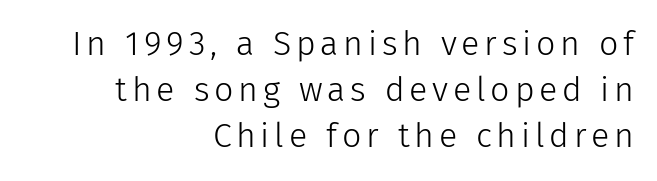
The image shows 34 px light sans-serif type, upright; set right-aligned, normal line spacing (1.36x), not underlined; low stroke contrast and a medium x-height.
